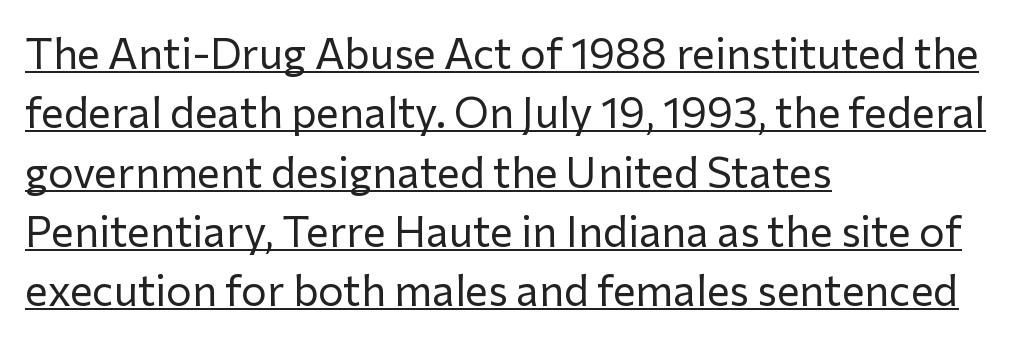
The image shows 43 px regular-weight sans-serif type, upright; set left-aligned, normal line spacing (1.38x), normal letter spacing, underlined; low stroke contrast and a medium x-height.
